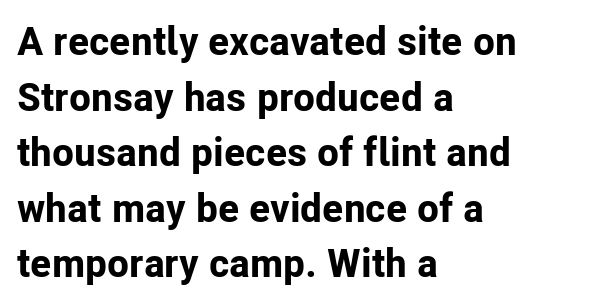
{"serif": "no", "italic": "no", "bold": "yes", "weight": "bold", "width": "normal", "stroke_contrast": "low", "x_height": "medium", "monospaced": "no", "underline": "no", "align": "left", "line_spacing": "normal", "line_spacing_ratio": 1.39, "letter_spacing": "normal", "letter_spacing_em": 0.0, "glyph_px": 40}
